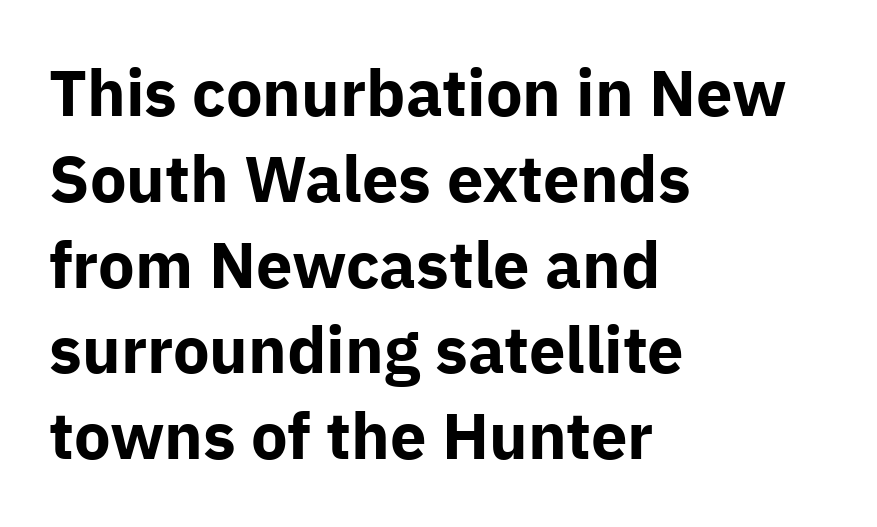
Q: Is the text bold? A: Yes.
Q: Is the text italic (slanted)? A: No, it is upright.
Q: Is the typeface a serif or a sans-serif typeface? A: Sans-serif.
Q: Is the text underlined? A: No.
Q: How is the paragraph aligned? A: Left-aligned.
Q: Is the spacing between letters normal or unusually wide? A: Normal.
Q: Is the spacing between lines tight, normal or loose? A: Normal.
Q: Width (condensed, normal, or wide)? A: Normal.
Q: Stroke contrast? A: Low.
Q: x-height? A: Medium.
Q: Monospaced? A: No.
